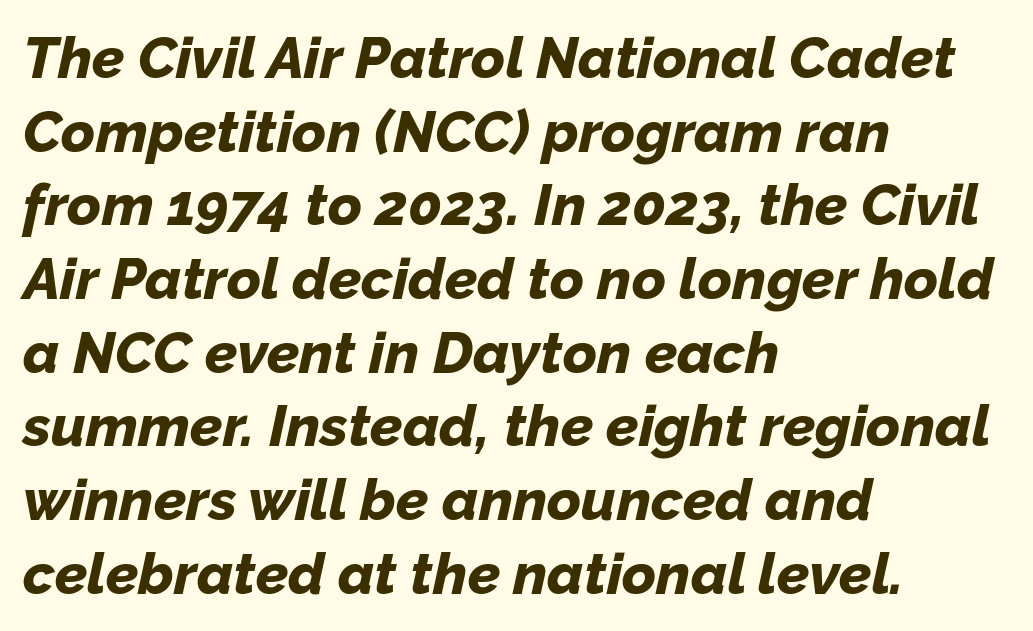
The image shows 58 px bold type, italic (leaning right); set left-aligned, normal line spacing (1.27x), normal letter spacing, not underlined; low stroke contrast and a medium x-height.
